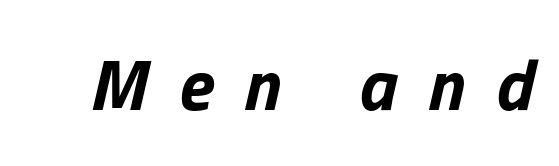
The image shows 72 px bold type, italic (leaning right); set unusually wide letter spacing (+0.43 em), not underlined; low stroke contrast and a medium x-height.
